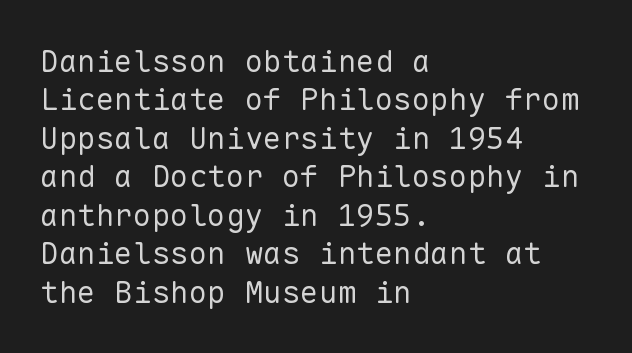
The image shows 31 px regular-weight sans-serif type, upright, monospaced; set left-aligned, line spacing 1.24x, normal letter spacing, not underlined; low stroke contrast and a medium x-height.
